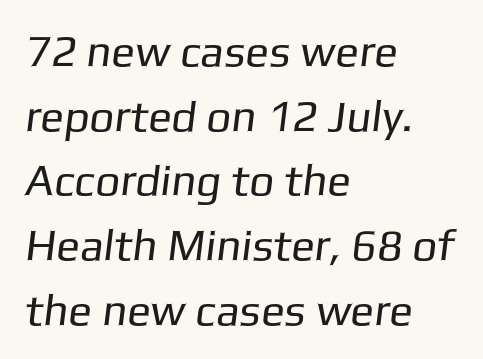
The image shows 44 px regular-weight sans-serif type; set left-aligned, normal line spacing (1.47x), normal letter spacing, not underlined; low stroke contrast and a medium x-height.
